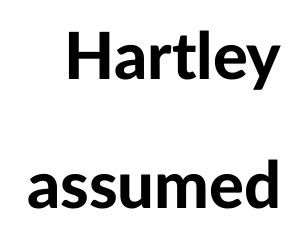
Q: Is the text bold? A: Yes.
Q: Is the text italic (slanted)? A: No, it is upright.
Q: Is the typeface a serif or a sans-serif typeface? A: Sans-serif.
Q: Is the text underlined? A: No.
Q: Is the spacing between letters normal or unusually wide? A: Normal.
Q: Is the spacing between lines tight, normal or loose? A: Loose.
Q: Width (condensed, normal, or wide)? A: Normal.
Q: Stroke contrast? A: Low.
Q: x-height? A: Medium.
Q: Monospaced? A: No.
